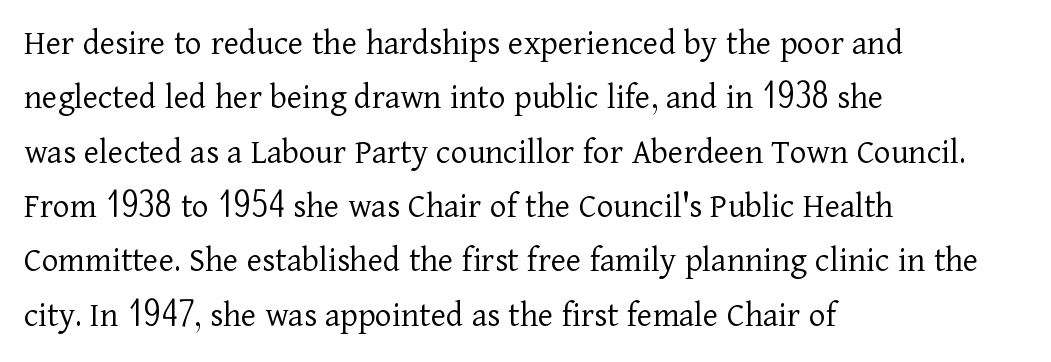
Q: Is the text bold? A: No.
Q: Is the text italic (slanted)? A: No, it is upright.
Q: Is the typeface a serif or a sans-serif typeface? A: Serif.
Q: Is the text underlined? A: No.
Q: How is the paragraph aligned? A: Left-aligned.
Q: Is the spacing between letters normal or unusually wide? A: Normal.
Q: Is the spacing between lines tight, normal or loose? A: Normal.
Q: Width (condensed, normal, or wide)? A: Normal.
Q: Stroke contrast? A: Low.
Q: x-height? A: Medium.
Q: Monospaced? A: No.
